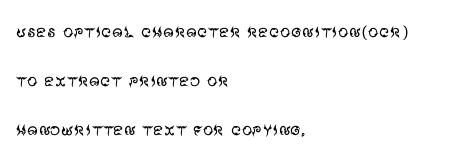
No word sits above an underline. The lettering stays uniformly vertical, giving the passage a roman look. Notice how the passage keeps a crisp vertical edge on the left only. Look at the tracking — it's just the regular setting, nothing added.
